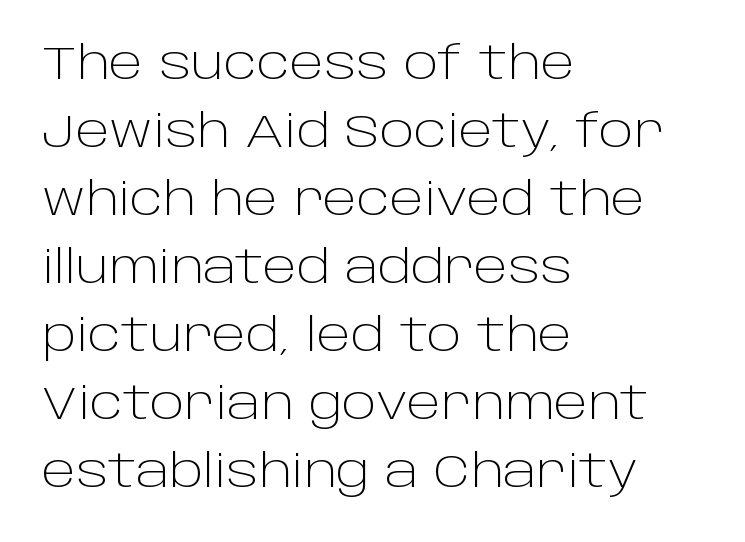
A roman cut, with each character standing at attention. The paragraph shown leans on its left margin. The letterforms sit at book weight or below. Unlike a traditional serif, this face leaves its strokes unadorned. Students, note that the glyphs here touch the page at normal intervals. The words here are not underlined.
